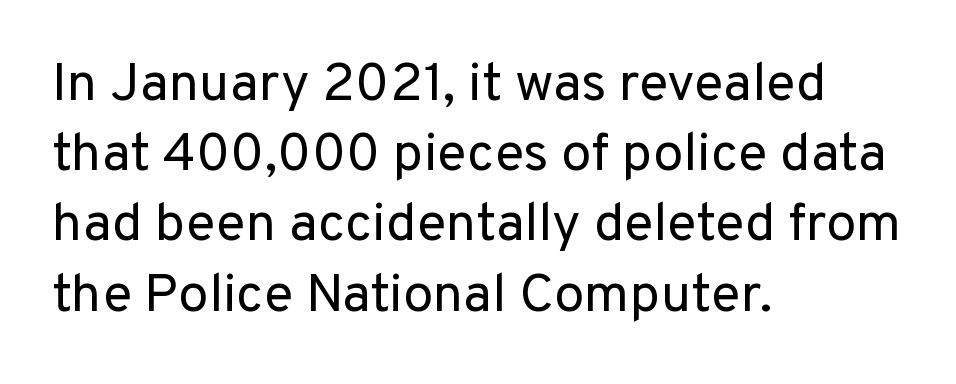
The image shows 54 px regular-weight sans-serif type, upright; set left-aligned, normal line spacing (1.3x), normal letter spacing, not underlined; low stroke contrast and a medium x-height.
